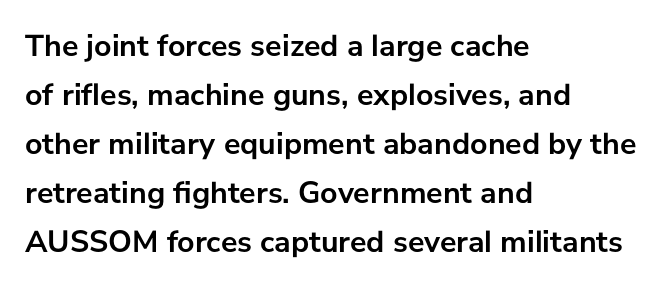
Q: Is the text bold? A: Yes.
Q: Is the text italic (slanted)? A: No, it is upright.
Q: Is the typeface a serif or a sans-serif typeface? A: Sans-serif.
Q: Is the text underlined? A: No.
Q: How is the paragraph aligned? A: Left-aligned.
Q: Is the spacing between letters normal or unusually wide? A: Normal.
Q: Is the spacing between lines tight, normal or loose? A: Normal.
Q: Width (condensed, normal, or wide)? A: Normal.
Q: Stroke contrast? A: Low.
Q: x-height? A: Medium.
Q: Monospaced? A: No.
